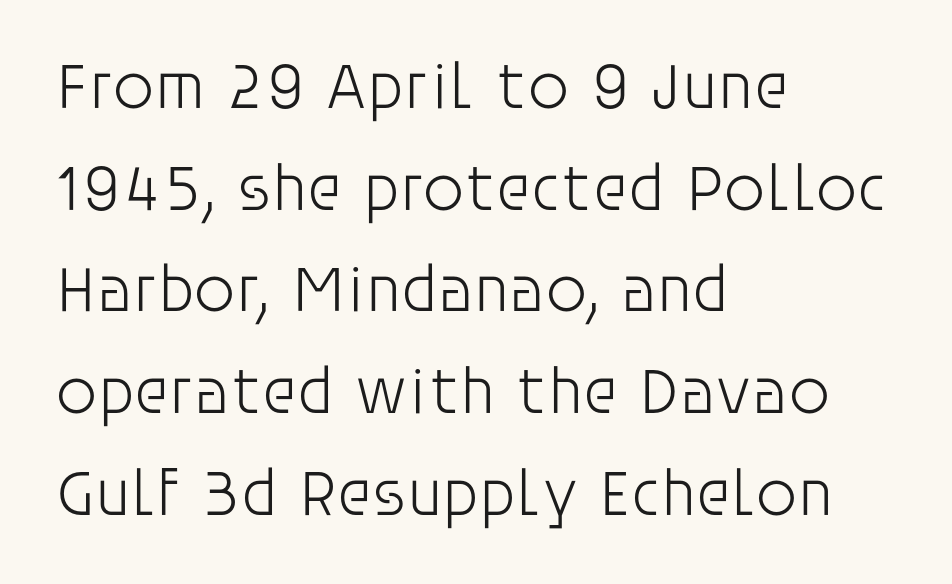
The passage shown is typeset with a sans-serif family. Inter-character spacing is left at the font's built-in metrics. Weight: in the light-to-regular range. Clear beneath every line of the passage. Leading: standard.
